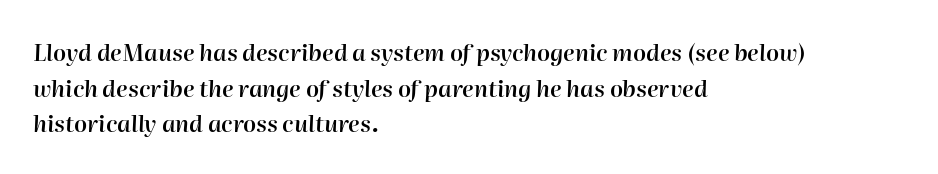
The image shows 23 px text type, italic (leaning right); set left-aligned, normal line spacing (1.55x), normal letter spacing, not underlined.
